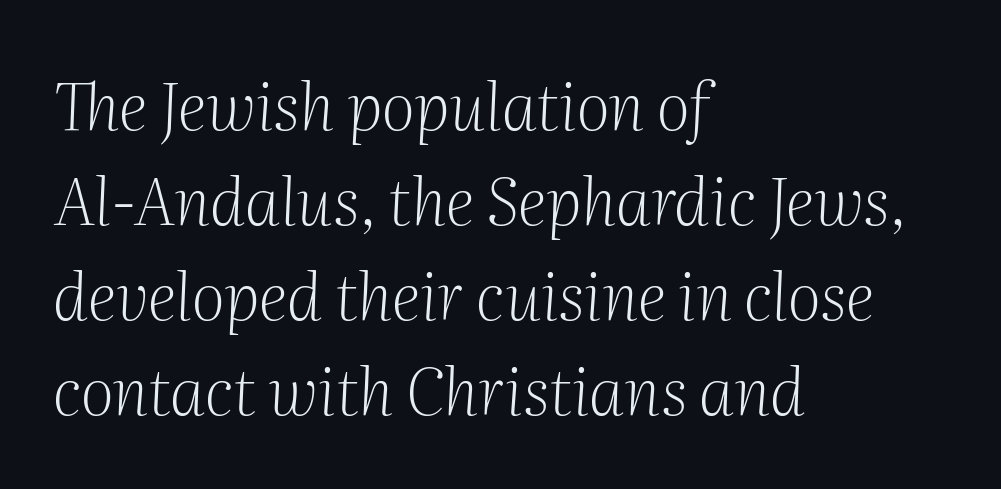
Lines of text with bare space underneath. The rows are spaced the way most documents space them. The rendering uses natural spacing where letterforms have individual widths. Small tapered or slab feet sit at the stroke ends, so this counts as serif.
